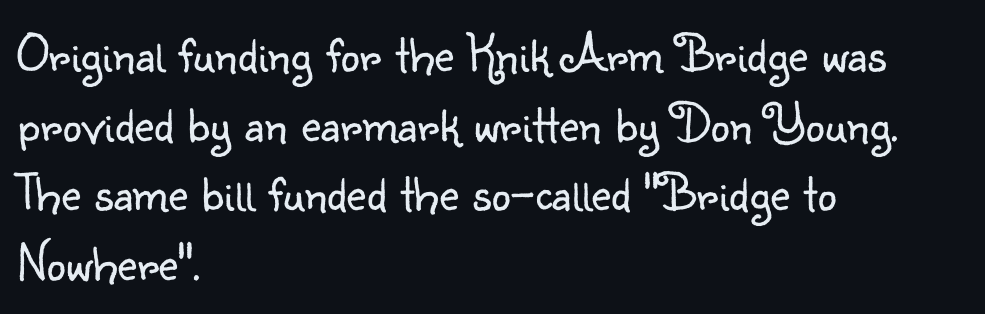
Classification — sans serif. Is this a fixed-width face? No — the glyphs have proportional, varying widths. These lines were composed using upright roman letters. Vertical spacing — default.
